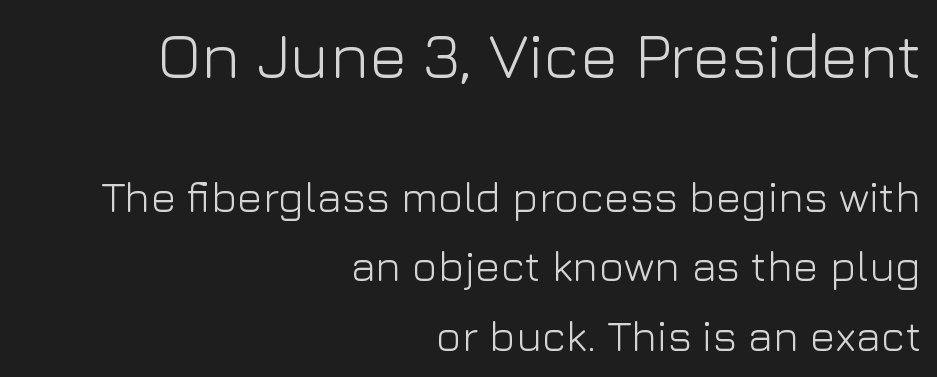
Q: Is the text bold? A: No.
Q: Is the text italic (slanted)? A: No, it is upright.
Q: Is the typeface a serif or a sans-serif typeface? A: Sans-serif.
Q: Is the text underlined? A: No.
Q: How is the paragraph aligned? A: Right-aligned.
Q: Is the spacing between letters normal or unusually wide? A: Normal.
Q: Is the spacing between lines tight, normal or loose? A: Normal.
Q: Which block of text is set in a larger size, the first (top) or the second (bottom)? A: The first (top) one.
Q: Width (condensed, normal, or wide)? A: Normal.
Q: Stroke contrast? A: Low.
Q: x-height? A: Medium.
Q: Monospaced? A: No.
